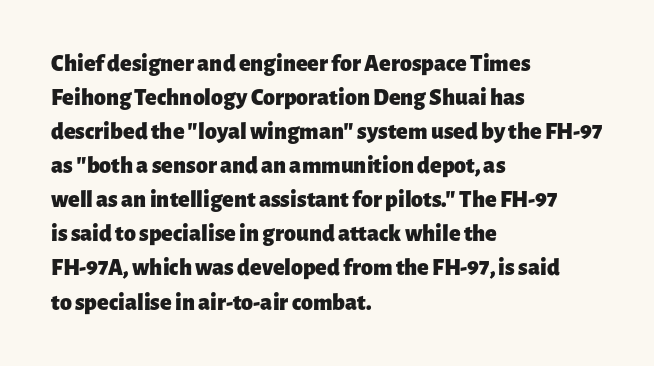
The image shows 24 px bold type, upright; set left-aligned, normal line spacing (1.42x), normal letter spacing, not underlined.
